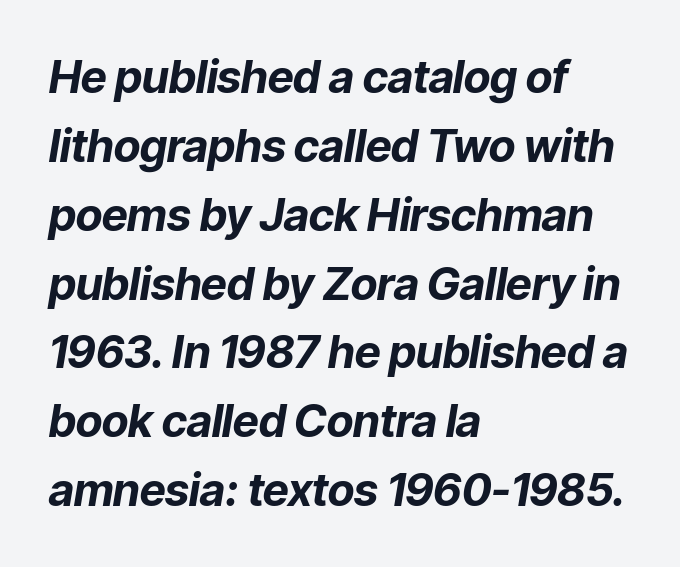
The image shows 45 px bold type, italic (leaning right); set left-aligned, normal line spacing (1.53x), normal letter spacing, not underlined; low stroke contrast and a medium x-height.
